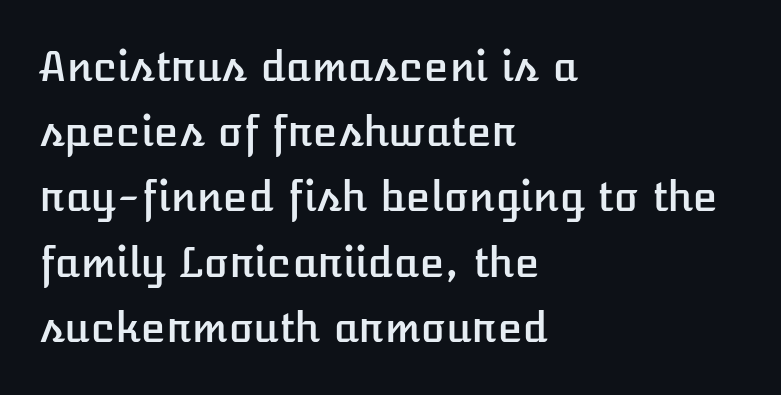
Compared with typical paragraphs, the rows here are spaced about the same. The passage shown is not underscored anywhere. You can tell it's not italic because the verticals are truly vertical. The face used here is rendered with its standard letterfit.
